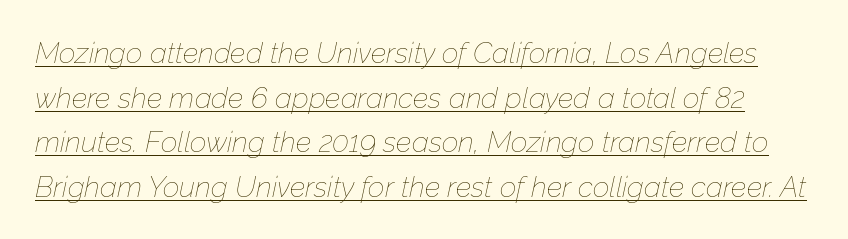
Q: Is the text bold? A: No.
Q: Is the text italic (slanted)? A: Yes, it leans right by about 12 degrees.
Q: Is the text underlined? A: Yes.
Q: Is the spacing between letters normal or unusually wide? A: Normal.
Q: Is the spacing between lines tight, normal or loose? A: Normal.
Q: Width (condensed, normal, or wide)? A: Normal.
Q: Stroke contrast? A: Low.
Q: x-height? A: Medium.
Q: Monospaced? A: No.
